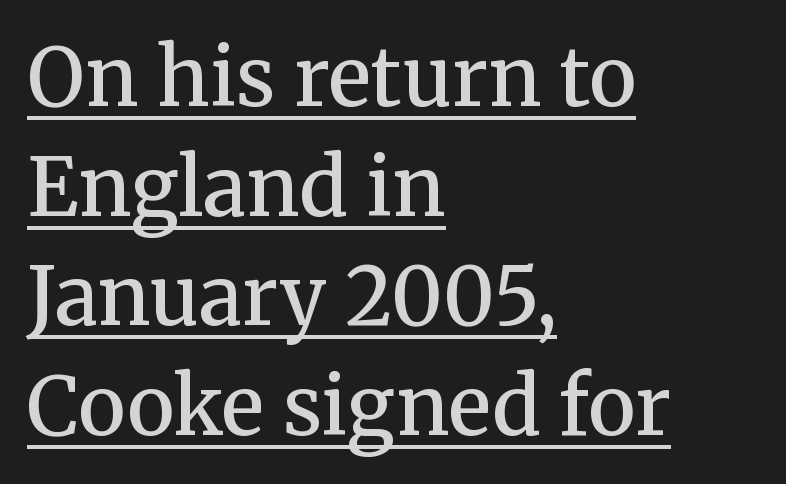
Q: Is the text bold? A: Semi-bold.
Q: Is the text italic (slanted)? A: No, it is upright.
Q: Is the typeface a serif or a sans-serif typeface? A: Serif.
Q: Is the text underlined? A: Yes.
Q: How is the paragraph aligned? A: Left-aligned.
Q: Is the spacing between letters normal or unusually wide? A: Normal.
Q: Is the spacing between lines tight, normal or loose? A: Normal.
Q: Width (condensed, normal, or wide)? A: Normal.
Q: Stroke contrast? A: Medium.
Q: x-height? A: Medium.
Q: Monospaced? A: No.
